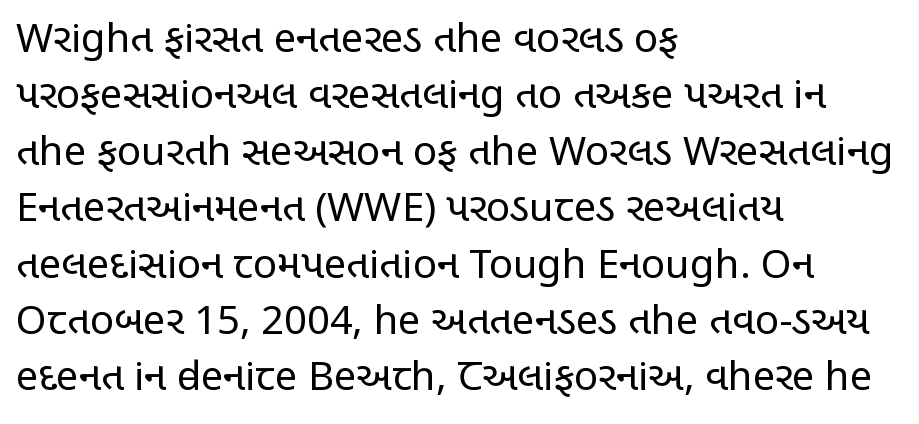
{"serif": "no", "italic": "no", "bold": "no", "weight": "regular", "width": "condensed", "stroke_contrast": "low", "x_height": "large", "monospaced": "no", "underline": "no", "align": "left", "line_spacing": "normal", "line_spacing_ratio": 1.41, "letter_spacing": "normal", "letter_spacing_em": 0.0, "glyph_px": 40}
